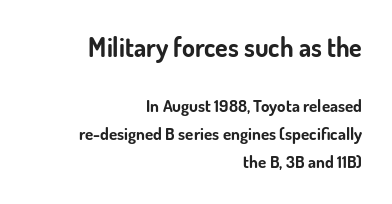
Q: Is the text bold? A: Yes.
Q: Is the text italic (slanted)? A: No, it is upright.
Q: Is the text underlined? A: No.
Q: How is the paragraph aligned? A: Right-aligned.
Q: Is the spacing between letters normal or unusually wide? A: Normal.
Q: Is the spacing between lines tight, normal or loose? A: Normal.
Q: Which block of text is set in a larger size, the first (top) or the second (bottom)? A: The first (top) one.
